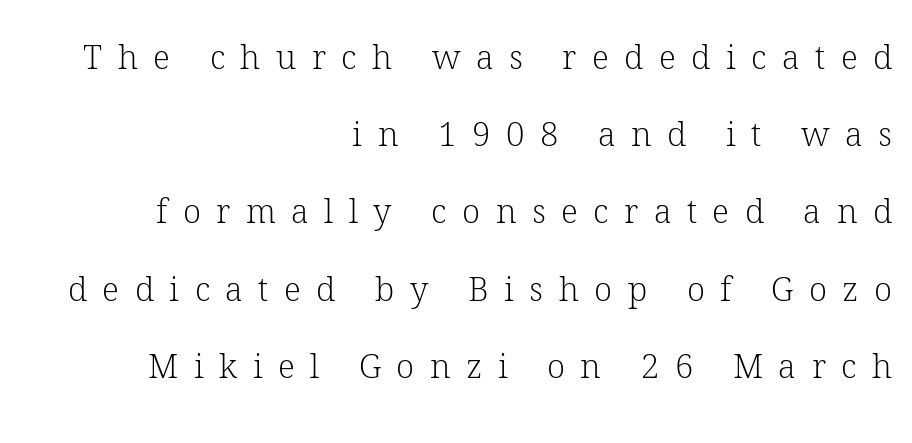
Q: Is the text bold? A: No.
Q: Is the text italic (slanted)? A: No, it is upright.
Q: Is the typeface a serif or a sans-serif typeface? A: Serif.
Q: Is the text underlined? A: No.
Q: How is the paragraph aligned? A: Right-aligned.
Q: Is the spacing between letters normal or unusually wide? A: Unusually wide.
Q: Is the spacing between lines tight, normal or loose? A: Loose.
Q: Width (condensed, normal, or wide)? A: Normal.
Q: Stroke contrast? A: Low.
Q: x-height? A: Medium.
Q: Monospaced? A: No.
